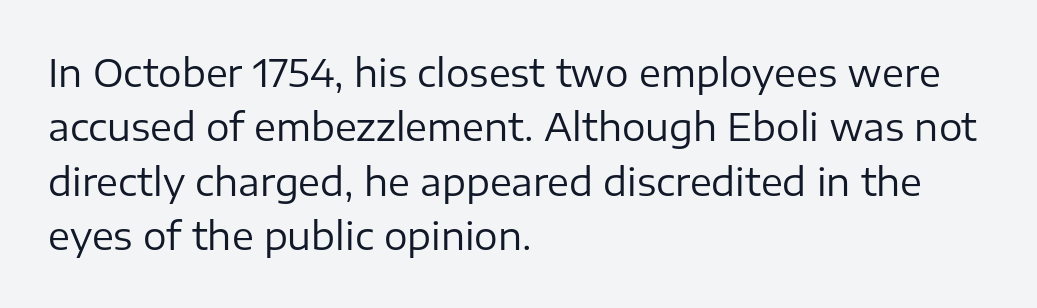
Q: Is the text bold? A: No.
Q: Is the text italic (slanted)? A: No, it is upright.
Q: Is the typeface a serif or a sans-serif typeface? A: Sans-serif.
Q: Is the text underlined? A: No.
Q: How is the paragraph aligned? A: Left-aligned.
Q: Is the spacing between letters normal or unusually wide? A: Normal.
Q: Is the spacing between lines tight, normal or loose? A: Normal.
Q: Width (condensed, normal, or wide)? A: Normal.
Q: Stroke contrast? A: Low.
Q: x-height? A: Medium.
Q: Monospaced? A: No.
